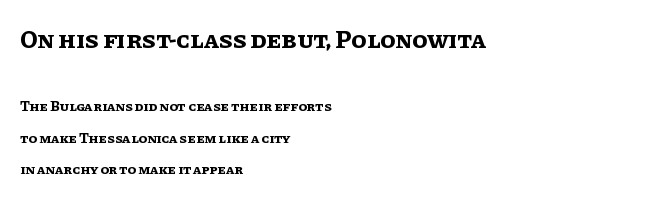
{"italic": "no", "bold": "yes", "underline": "no", "align": "left", "line_spacing": "loose", "line_spacing_ratio": 2.22, "letter_spacing": "normal", "letter_spacing_em": 0.0, "larger_block": "first", "size_ratio": 1.79, "glyph_px": 25}
